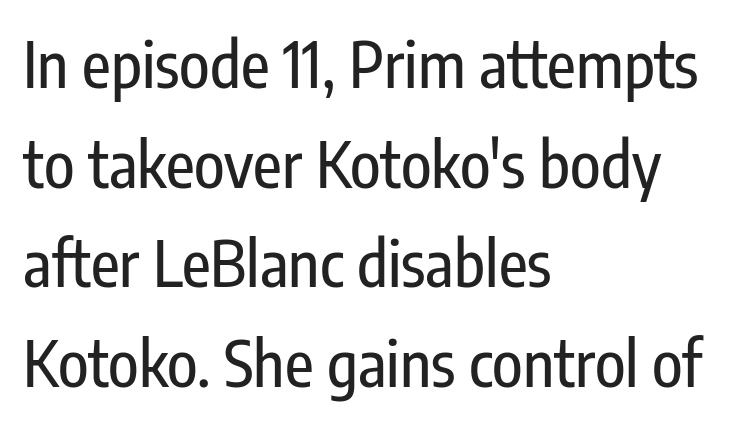
The rendering anchors every line to the left-hand side. Summary of vertical rhythm: regular, with standard interline spacing. The text was rendered using a sans face with plain stroke endings. Italic: no, the glyphs are upright roman.
